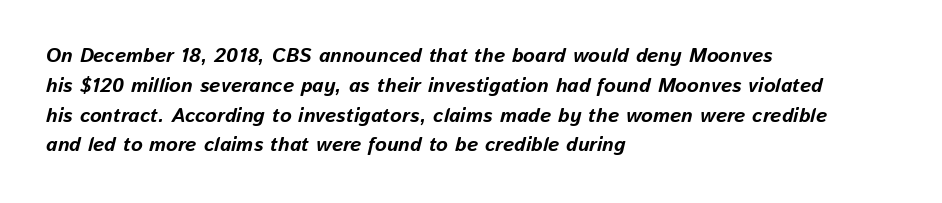
{"italic": "yes", "lean": "right", "slant_degrees": 13, "bold": "yes", "underline": "no", "align": "left", "line_spacing": "normal", "line_spacing_ratio": 1.49, "letter_spacing": "normal", "letter_spacing_em": 0.0, "glyph_px": 20}
